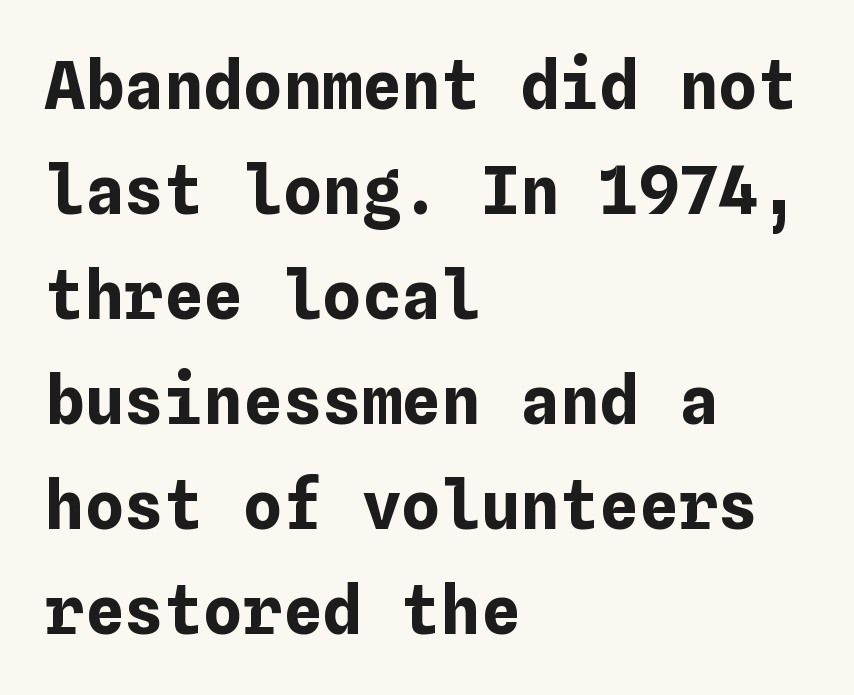
The image shows 66 px bold type, upright; set left-aligned, normal line spacing (1.59x), normal letter spacing, not underlined; low stroke contrast and a medium x-height.
